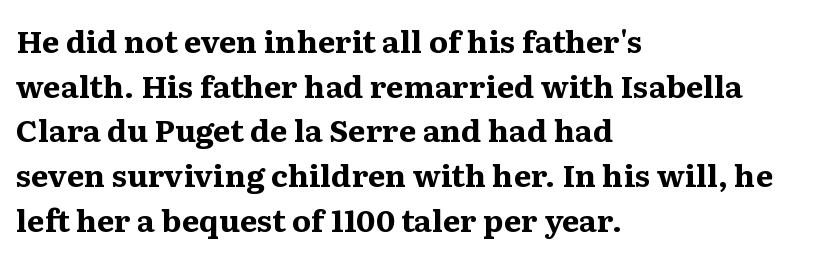
{"serif": "yes", "italic": "no", "bold": "yes", "weight": "bold", "width": "normal", "stroke_contrast": "medium", "x_height": "medium", "monospaced": "no", "underline": "no", "align": "left", "line_spacing": "normal", "line_spacing_ratio": 1.44, "letter_spacing": "normal", "letter_spacing_em": 0.0, "glyph_px": 31}
